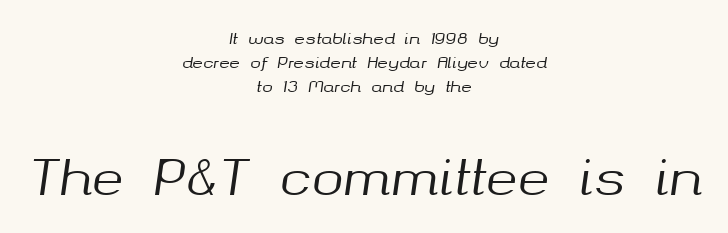
Default kerning and tracking; the words read as compact shapes. Honestly, the row spacing looks completely unremarkable. The passage shown is not underscored anywhere. The text block is weighted toward neither margin, spreading evenly from the middle. It's the slanting kind of type. Size contrast runs from small at the top to large at the bottom.
